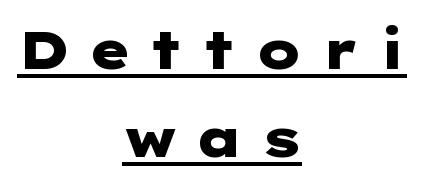
The image shows 53 px heavy, wide sans-serif type, upright; set centered, normal line spacing (1.66x), unusually wide letter spacing (+0.32 em), underlined; low stroke contrast and a medium x-height.
